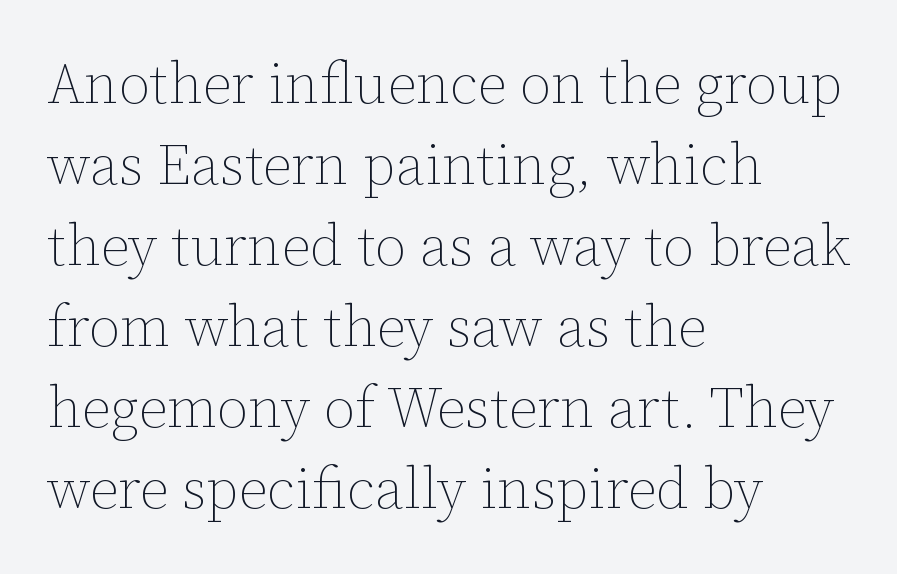
The image shows 57 px thin type, upright; set left-aligned, normal line spacing (1.42x), normal letter spacing, not underlined; low stroke contrast and a medium x-height.
